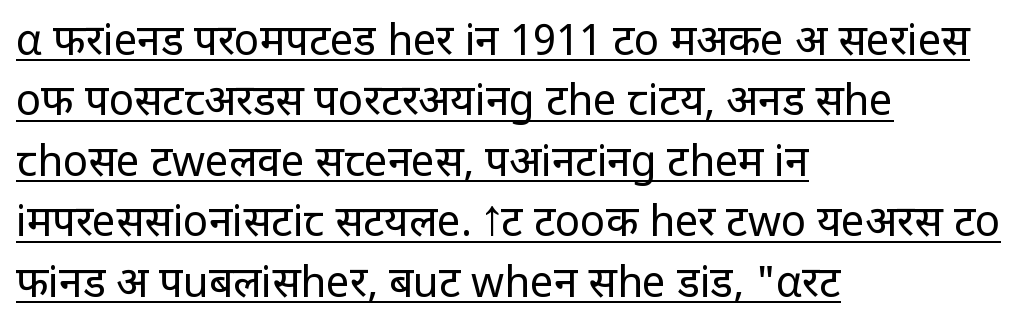
Q: Is the text bold? A: No.
Q: Is the text italic (slanted)? A: No, it is upright.
Q: Is the typeface a serif or a sans-serif typeface? A: Sans-serif.
Q: Is the text underlined? A: Yes.
Q: How is the paragraph aligned? A: Left-aligned.
Q: Is the spacing between letters normal or unusually wide? A: Normal.
Q: Is the spacing between lines tight, normal or loose? A: Normal.
Q: Width (condensed, normal, or wide)? A: Normal.
Q: Stroke contrast? A: Low.
Q: x-height? A: Large.
Q: Monospaced? A: No.
